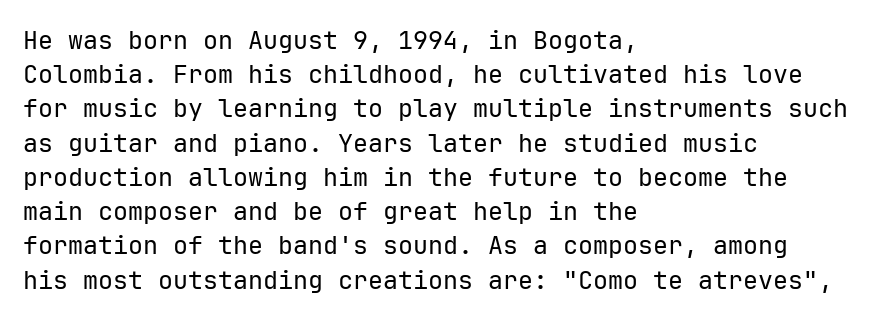
The image shows 25 px text type, upright; set left-aligned, normal line spacing (1.37x), normal letter spacing, not underlined.
